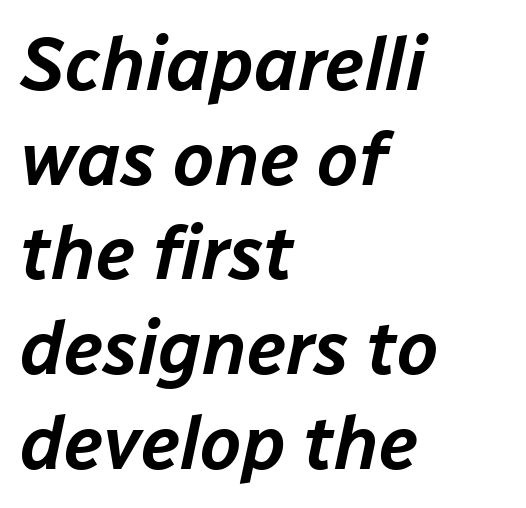
The image shows 74 px text type, italic (leaning right); set left-aligned, normal line spacing (1.28x), normal letter spacing, not underlined; low stroke contrast and a medium x-height.
